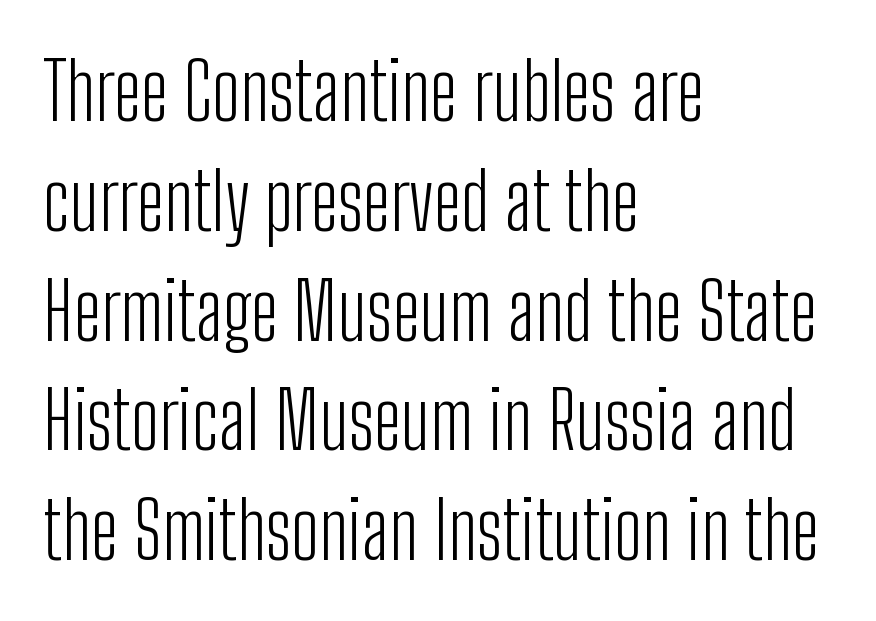
{"serif": "no", "italic": "no", "bold": "no", "weight": "light", "width": "condensed", "stroke_contrast": "low", "x_height": "medium", "monospaced": "no", "underline": "no", "align": "left", "line_spacing": "normal", "line_spacing_ratio": 1.39, "letter_spacing": "normal", "letter_spacing_em": 0.0, "glyph_px": 79}
